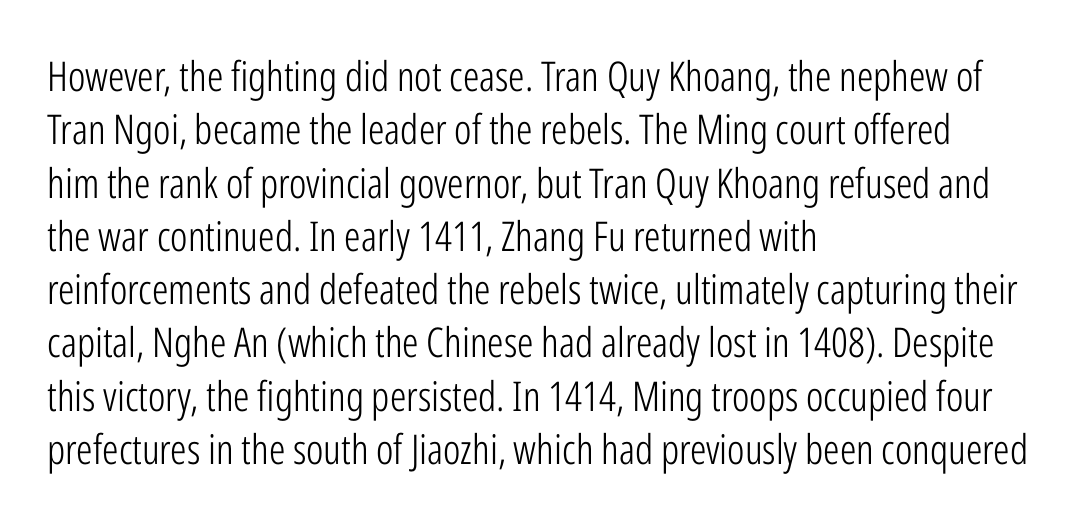
Q: Is the text bold? A: No.
Q: Is the text italic (slanted)? A: No, it is upright.
Q: Is the typeface a serif or a sans-serif typeface? A: Sans-serif.
Q: Is the text underlined? A: No.
Q: How is the paragraph aligned? A: Left-aligned.
Q: Is the spacing between letters normal or unusually wide? A: Normal.
Q: Is the spacing between lines tight, normal or loose? A: Normal.
Q: Width (condensed, normal, or wide)? A: Condensed.
Q: Stroke contrast? A: Low.
Q: x-height? A: Medium.
Q: Monospaced? A: No.
